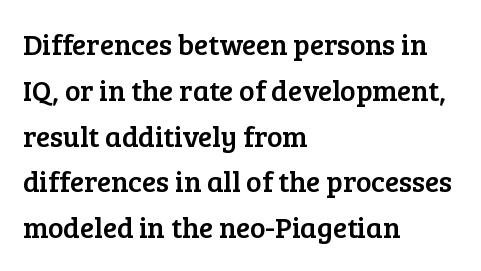
The string is rendered with underlining switched off. Quick note: not italic, upright. The passage shown is typed in a proportional face where columns would drift. Every row of glyphs begins at an identical x-position on the left. The line-height multiplier appears to be the usual default. Look at the tracking — it's just the regular setting, nothing added.
